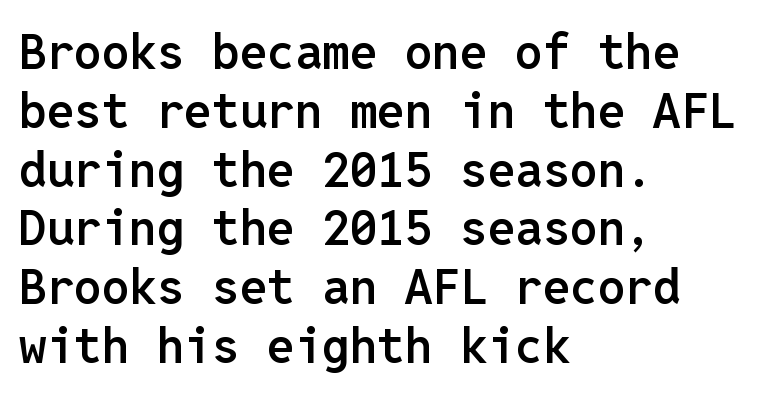
The image shows 49 px semibold sans-serif type, upright, monospaced; set left-aligned, line spacing 1.2x, normal letter spacing, not underlined; low stroke contrast and a medium x-height.
